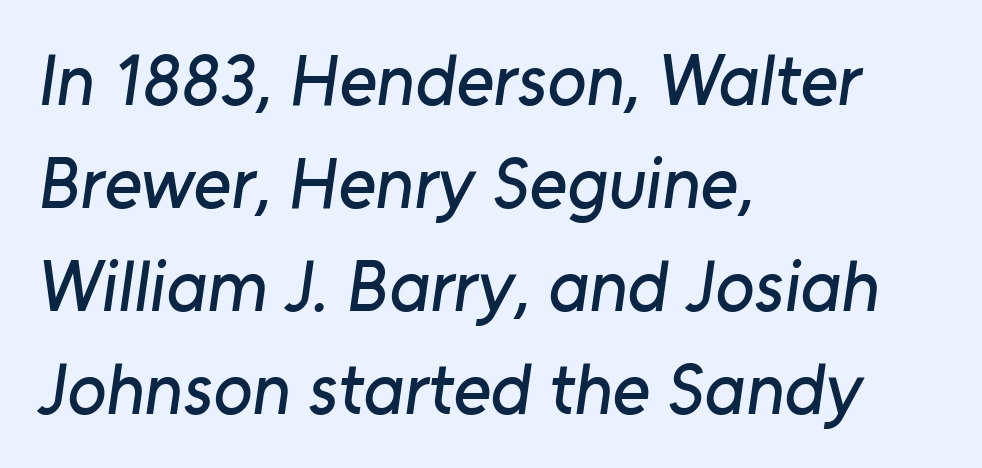
Q: Is the typeface a serif or a sans-serif typeface? A: Sans-serif.
Q: Is the text underlined? A: No.
Q: How is the paragraph aligned? A: Left-aligned.
Q: Is the spacing between letters normal or unusually wide? A: Normal.
Q: Is the spacing between lines tight, normal or loose? A: Normal.
Q: Width (condensed, normal, or wide)? A: Normal.
Q: Stroke contrast? A: Low.
Q: x-height? A: Medium.
Q: Monospaced? A: No.
